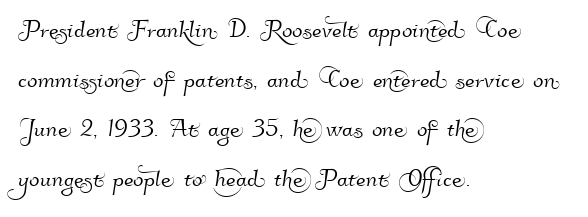
{"serif": "no", "width": "normal", "stroke_contrast": "high", "x_height": "small", "monospaced": "no", "underline": "no", "align": "left", "line_spacing": "normal", "line_spacing_ratio": 1.6, "letter_spacing": "normal", "letter_spacing_em": 0.0, "glyph_px": 31}
